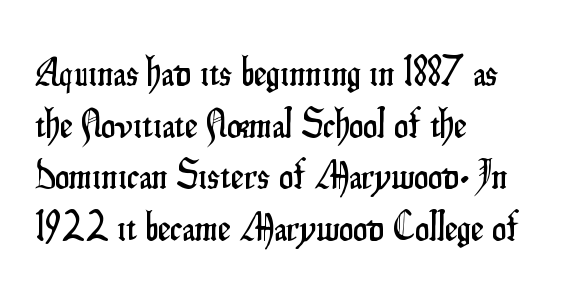
{"serif": "no", "italic": "no", "width": "condensed", "stroke_contrast": "low", "x_height": "small", "monospaced": "no", "underline": "no", "align": "left", "line_spacing": "normal", "line_spacing_ratio": 1.26, "letter_spacing": "normal", "letter_spacing_em": 0.0, "glyph_px": 41}
